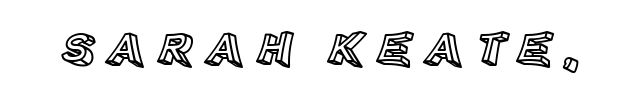
Rule under the text: the space is simply empty. Note the varied advance widths — an 'i' is clearly narrower than an 'm'. This rendering widens character spacing well past its baseline value.
